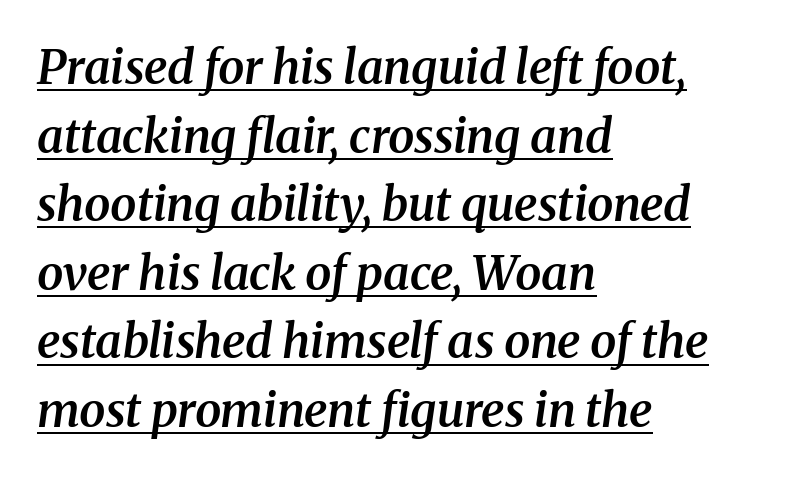
The image shows 47 px semibold serif type, italic (leaning right); set left-aligned, normal line spacing (1.46x), normal letter spacing, underlined; medium stroke contrast and a medium x-height.
